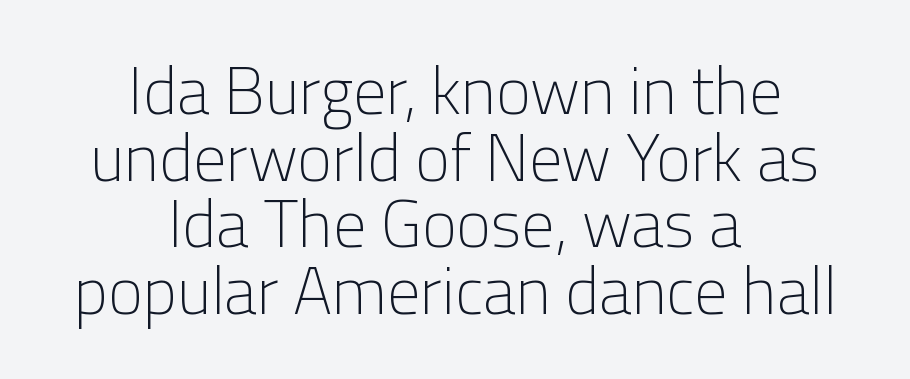
This sample uses an upright cut, with every glyph sitting square on the baseline. Font category for this specimen: sans-serif. Nothing heavy about these letters — not bold at all. Short note: letters normally spaced. Vertically, the passage feels compressed, each row crowding the next.
